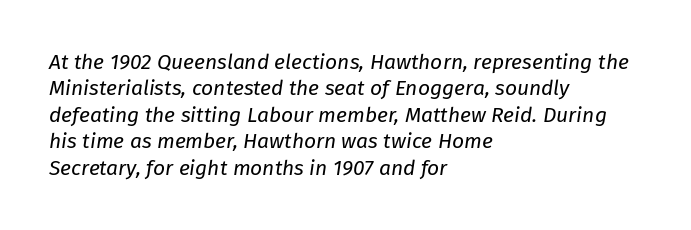
Q: Is the text bold? A: No.
Q: Is the text italic (slanted)? A: Yes, it leans right by about 8 degrees.
Q: Is the text underlined? A: No.
Q: How is the paragraph aligned? A: Left-aligned.
Q: Is the spacing between letters normal or unusually wide? A: Normal.
Q: Is the spacing between lines tight, normal or loose? A: Normal.
